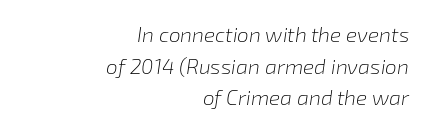
Q: Is the text bold? A: No.
Q: Is the text italic (slanted)? A: Yes, it leans right by about 8 degrees.
Q: Is the text underlined? A: No.
Q: How is the paragraph aligned? A: Right-aligned.
Q: Is the spacing between letters normal or unusually wide? A: Normal.
Q: Is the spacing between lines tight, normal or loose? A: Normal.
